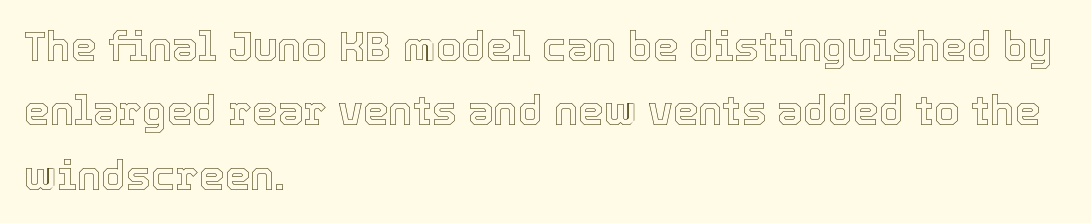
The image shows 41 px text type, upright; set left-aligned, normal line spacing (1.57x), normal letter spacing, not underlined; a medium x-height.
